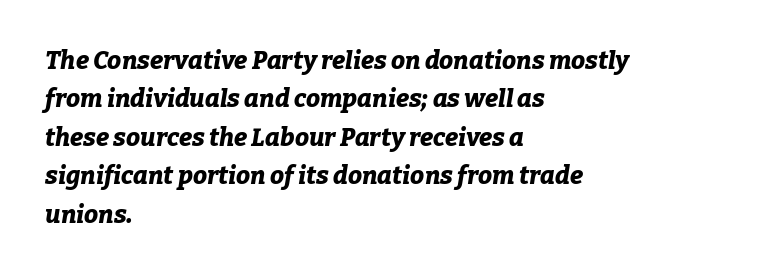
{"italic": "yes", "lean": "right", "slant_degrees": 9, "bold": "yes", "underline": "no", "align": "left", "line_spacing": "normal", "line_spacing_ratio": 1.54, "letter_spacing": "normal", "letter_spacing_em": 0.0, "glyph_px": 25}
